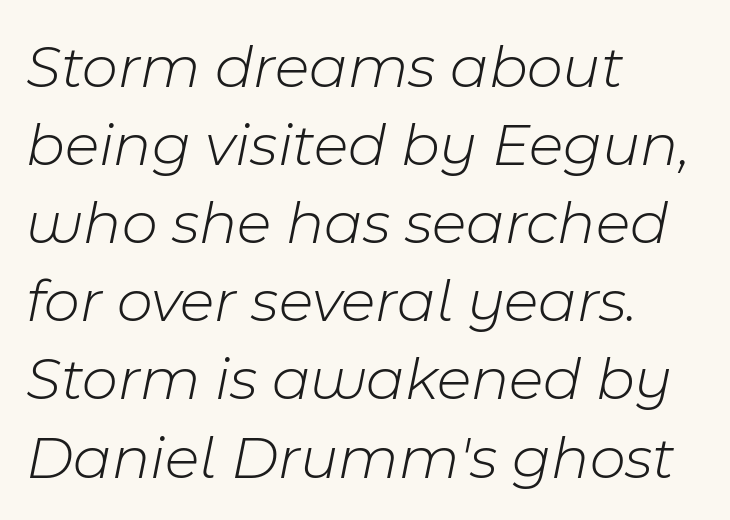
Descenders are the only things crossing below the line. The face used here is proportionally spaced, like ordinary book or web type. Typeset ragged right — the left edge is the straight one. These lines keep a tight, regular rhythm from letter to letter. Regular leading.
